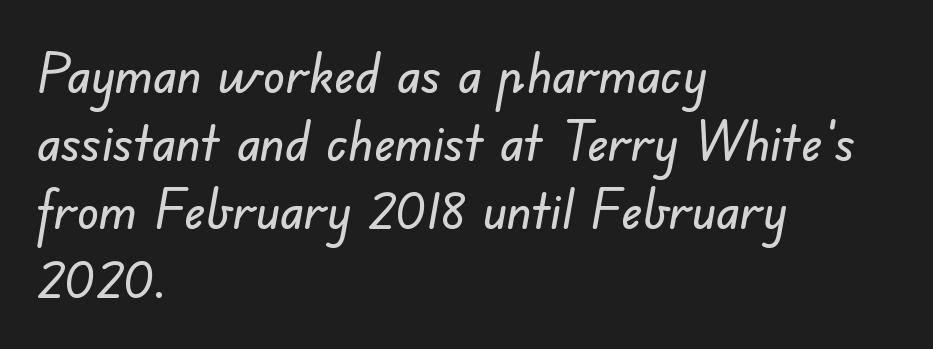
{"serif": "no", "width": "normal", "stroke_contrast": "low", "x_height": "small", "monospaced": "no", "underline": "no", "align": "left", "line_spacing_ratio": 1.24, "letter_spacing": "normal", "letter_spacing_em": 0.0, "glyph_px": 55}
